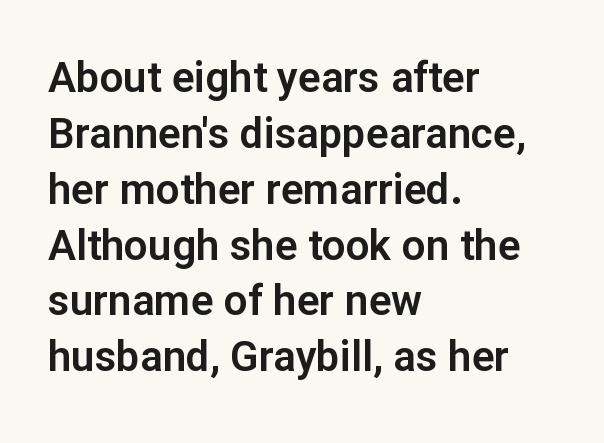
Notice how descenders clear the ascenders below comfortably — that's standard leading. Look at the bottom of the vertical strokes: they stop flat, with no serifs. Compared with typical body copy, the letter spacing here is the same. The rendering anchors every line to the left-hand side.
